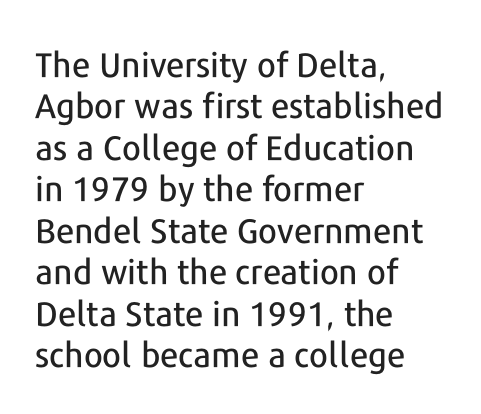
The letters stand upright; this is a roman face. What kind of face is this? One without serifs — a sans. These lines are rendered in a variable-pitch font. The strip under each line holds only bare page. Is the letter spacing exaggerated? No — it looks like the ordinary default.
